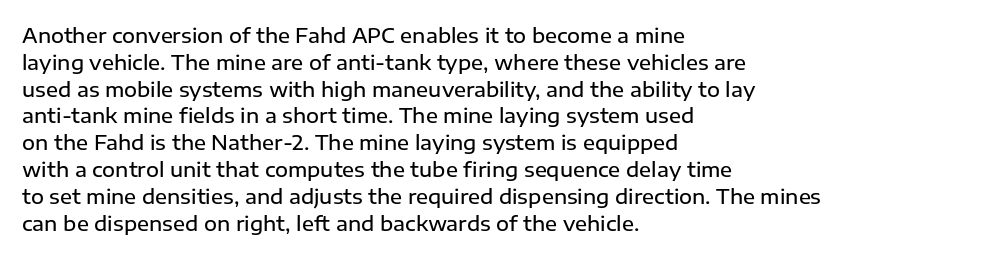
{"italic": "no", "bold": "semi", "underline": "no", "align": "left", "line_spacing": "normal", "line_spacing_ratio": 1.34, "letter_spacing": "normal", "letter_spacing_em": 0.0, "glyph_px": 20}
